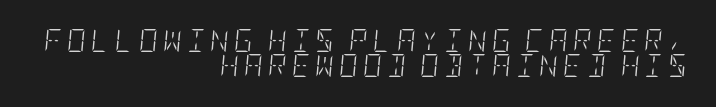
Leading is clearly below the norm, producing a dense column. Ink coverage per letter is moderate at most. Has an underline been added? It has not. Short and long lines alike share a common ending point at right. The typography opts for an oblique posture over an upright one. Someone cranked the tracking dial way up on this one.
